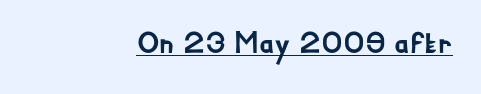
Q: Is the text italic (slanted)? A: No, it is upright.
Q: Is the typeface a serif or a sans-serif typeface? A: Sans-serif.
Q: Is the text underlined? A: Yes.
Q: How is the paragraph aligned? A: Right-aligned.
Q: Is the spacing between letters normal or unusually wide? A: Normal.
Q: Width (condensed, normal, or wide)? A: Normal.
Q: Stroke contrast? A: Low.
Q: x-height? A: Small.
Q: Monospaced? A: No.
